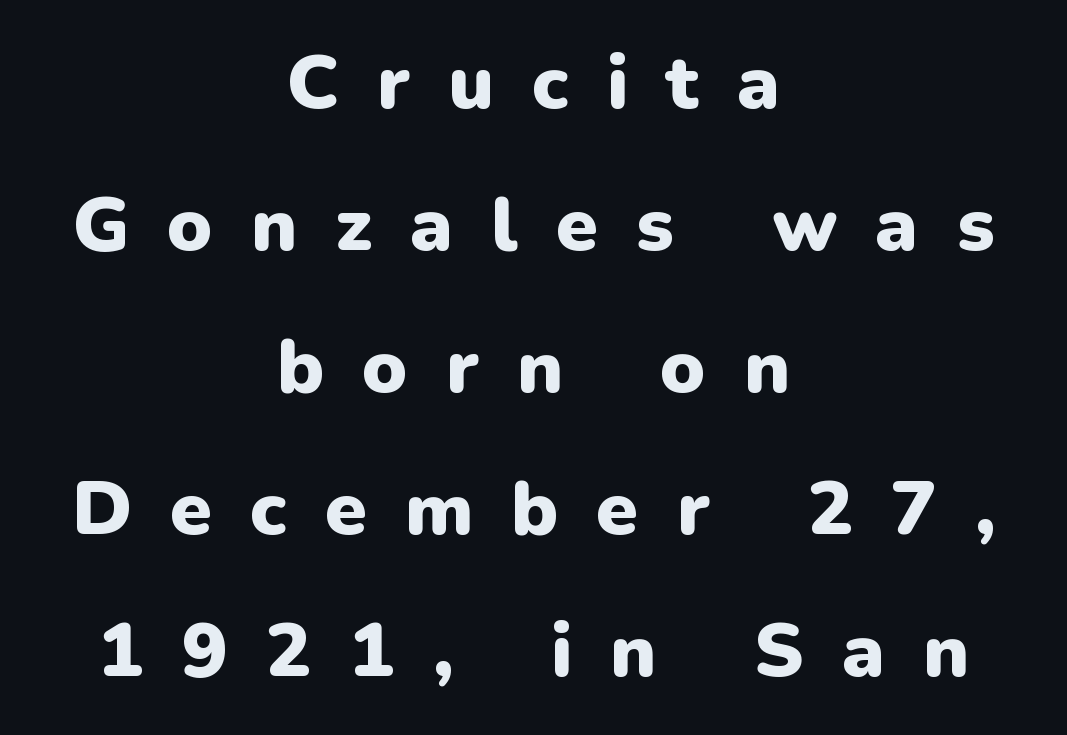
Q: Is the text bold? A: Yes.
Q: Is the text italic (slanted)? A: No, it is upright.
Q: Is the typeface a serif or a sans-serif typeface? A: Sans-serif.
Q: Is the text underlined? A: No.
Q: How is the paragraph aligned? A: Centered.
Q: Is the spacing between letters normal or unusually wide? A: Unusually wide.
Q: Width (condensed, normal, or wide)? A: Normal.
Q: Stroke contrast? A: Low.
Q: x-height? A: Medium.
Q: Monospaced? A: No.
